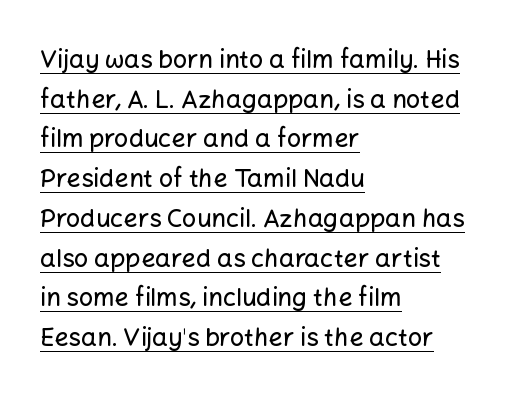
Q: Is the text italic (slanted)? A: No, it is upright.
Q: Is the text underlined? A: Yes.
Q: How is the paragraph aligned? A: Left-aligned.
Q: Is the spacing between letters normal or unusually wide? A: Normal.
Q: Is the spacing between lines tight, normal or loose? A: Normal.
